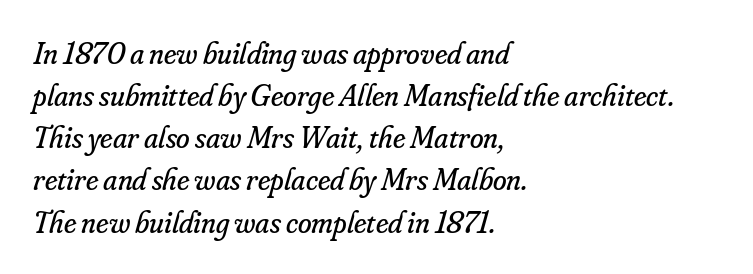
Classification — serif. The space beneath each line is pristine and unruled. You could not count columns in this text — the font is proportionally spaced. All the whitespace from short lines collects on the right.
